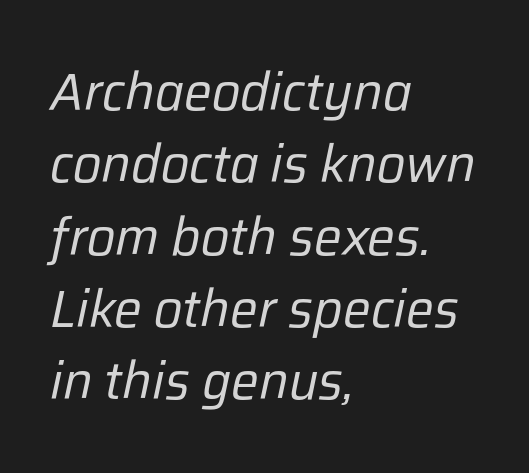
Do the characters align in a grid? No, the font is proportional. Notice how the passage keeps a crisp vertical edge on the left only. No letter is thick-stroked: the sample isn't bold. You could call the tracking neutral — neither tight nor loose. It's the slanting kind of type.
